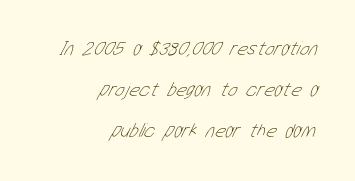
{"bold": "no", "underline": "no", "align": "right", "line_spacing": "loose", "line_spacing_ratio": 2.06, "letter_spacing": "normal", "letter_spacing_em": 0.0, "glyph_px": 20}
